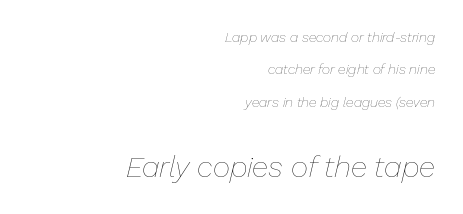
Q: Is the text bold? A: No.
Q: Is the text italic (slanted)? A: Yes, it leans right by about 13 degrees.
Q: Is the text underlined? A: No.
Q: How is the paragraph aligned? A: Right-aligned.
Q: Is the spacing between letters normal or unusually wide? A: Normal.
Q: Is the spacing between lines tight, normal or loose? A: Loose.
Q: Which block of text is set in a larger size, the first (top) or the second (bottom)? A: The second (bottom) one.
Q: Width (condensed, normal, or wide)? A: Normal.
Q: Stroke contrast? A: Low.
Q: x-height? A: Medium.
Q: Monospaced? A: No.
